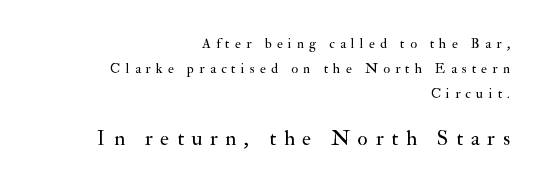
Q: Is the text bold? A: No.
Q: Is the text italic (slanted)? A: No, it is upright.
Q: Is the text underlined? A: No.
Q: How is the paragraph aligned? A: Right-aligned.
Q: Is the spacing between letters normal or unusually wide? A: Unusually wide.
Q: Which block of text is set in a larger size, the first (top) or the second (bottom)? A: The second (bottom) one.
